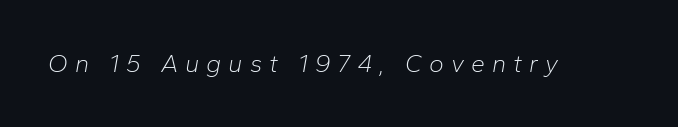
These lines have a slow, spaced-out rhythm from letter to letter. Check under the words: just untouched page. The glyphs look as if they've been sheared to an angle. Unbolded letterforms with no extra heft.
